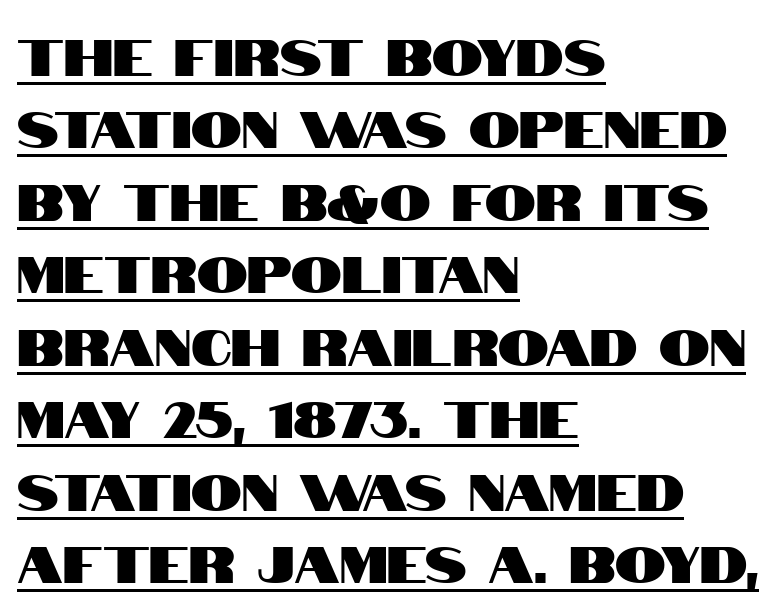
Q: Is the text italic (slanted)? A: No, it is upright.
Q: Is the typeface a serif or a sans-serif typeface? A: Sans-serif.
Q: Is the text underlined? A: Yes.
Q: How is the paragraph aligned? A: Left-aligned.
Q: Is the spacing between letters normal or unusually wide? A: Normal.
Q: Is the spacing between lines tight, normal or loose? A: Normal.
Q: Width (condensed, normal, or wide)? A: Condensed.
Q: Stroke contrast? A: High.
Q: x-height? A: Large.
Q: Monospaced? A: No.
